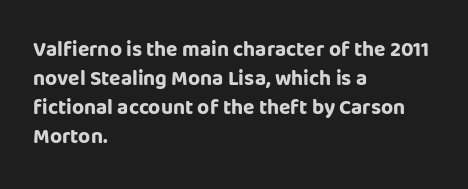
{"italic": "no", "bold": "yes", "underline": "no", "align": "left", "line_spacing": "normal", "line_spacing_ratio": 1.38, "letter_spacing": "normal", "letter_spacing_em": 0.0, "glyph_px": 21}
